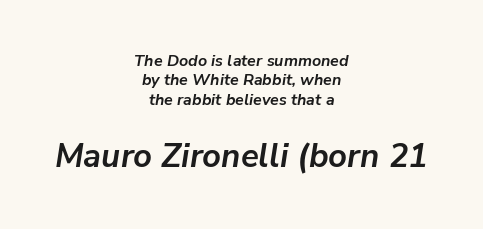
{"italic": "yes", "lean": "right", "slant_degrees": 9, "bold": "yes", "weight": "semibold", "width": "normal", "stroke_contrast": "low", "x_height": "medium", "monospaced": "no", "underline": "no", "align": "center", "line_spacing_ratio": 1.21, "letter_spacing": "normal", "letter_spacing_em": 0.0, "larger_block": "second", "size_ratio": 2.06, "glyph_px": 33}
